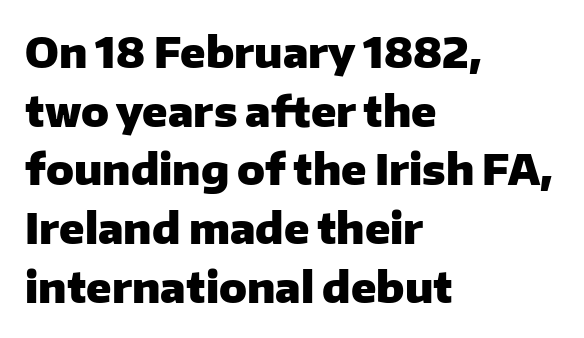
The image shows 41 px heavy sans-serif type, upright; set left-aligned, normal line spacing (1.43x), normal letter spacing, not underlined; low stroke contrast and a medium x-height.
